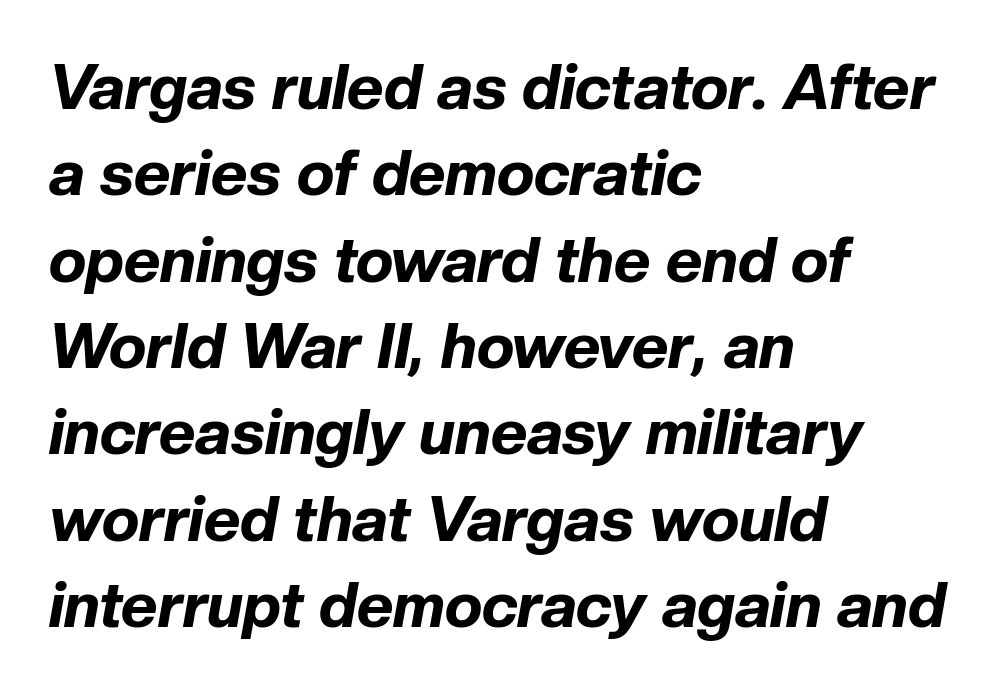
Q: Is the text bold? A: Yes.
Q: Is the text italic (slanted)? A: Yes, it leans right by about 10 degrees.
Q: Is the text underlined? A: No.
Q: How is the paragraph aligned? A: Left-aligned.
Q: Is the spacing between letters normal or unusually wide? A: Normal.
Q: Is the spacing between lines tight, normal or loose? A: Normal.
Q: Width (condensed, normal, or wide)? A: Normal.
Q: Stroke contrast? A: Low.
Q: x-height? A: Medium.
Q: Monospaced? A: No.
